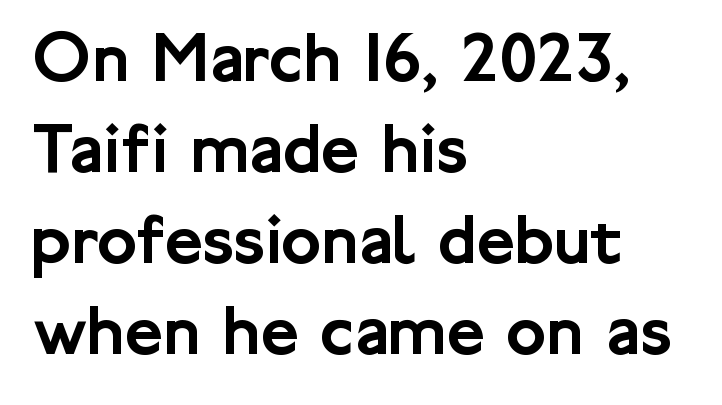
The image shows 74 px sans-serif type, upright; set left-aligned, line spacing 1.23x, normal letter spacing, not underlined; low stroke contrast and a medium x-height.
